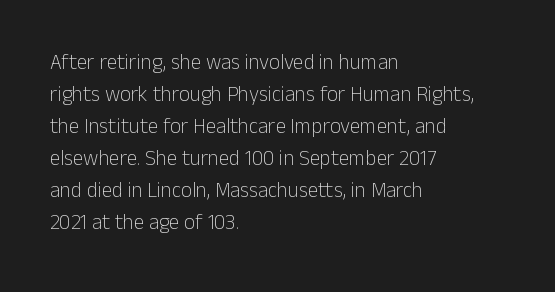
Vertical strokes here are truly vertical. The paragraph has a hard left edge and a soft right edge. The rendering uses a moderate line-height, typical for paragraphs. The cut favours lightness, reaching ordinary text weight at its darkest.
